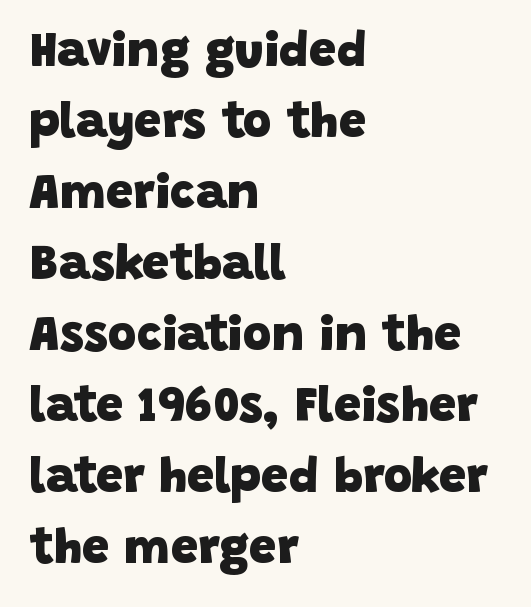
{"serif": "no", "bold": "yes", "weight": "heavy", "width": "normal", "stroke_contrast": "low", "x_height": "large", "monospaced": "no", "underline": "no", "align": "left", "line_spacing": "normal", "line_spacing_ratio": 1.45, "letter_spacing": "normal", "letter_spacing_em": 0.0, "glyph_px": 49}
